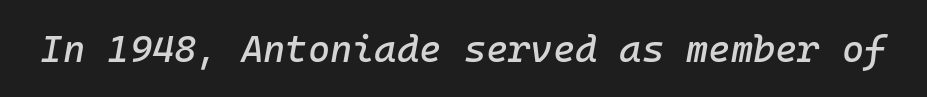
The image shows 38 px text type, italic (leaning right), monospaced; set normal letter spacing, not underlined; low stroke contrast and a medium x-height.
